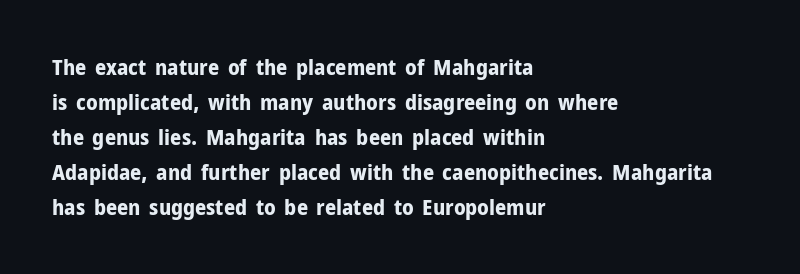
The image shows 22 px bold type, upright; set left-aligned, normal line spacing (1.59x), normal letter spacing, not underlined.
